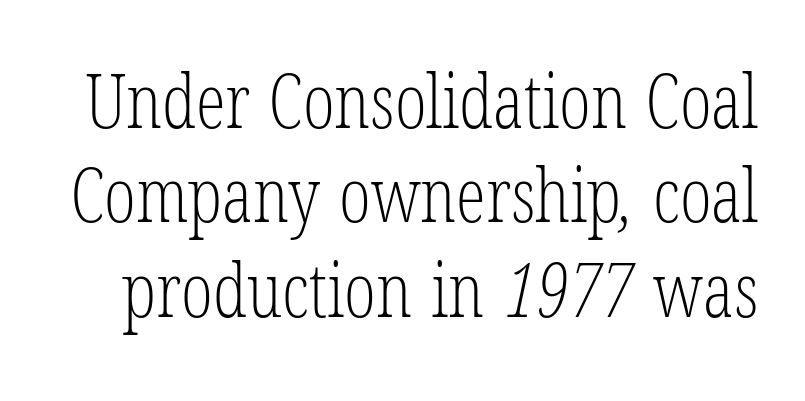
{"serif": "yes", "bold": "no", "weight": "light", "width": "condensed", "stroke_contrast": "low", "x_height": "medium", "monospaced": "no", "underline": "no", "line_spacing": "normal", "line_spacing_ratio": 1.26, "letter_spacing": "normal", "letter_spacing_em": 0.0, "glyph_px": 75}
